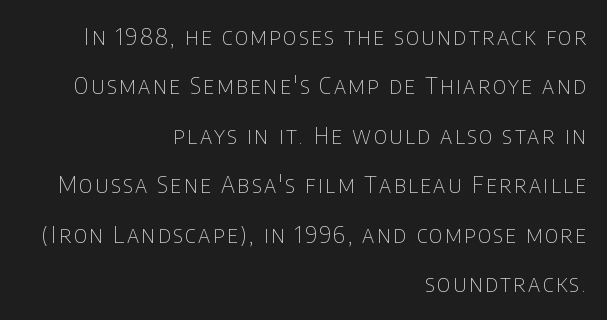
The area under the type is left untouched. Weight: in the light-to-regular range. One glance says open: line gaps are wider than usual. These lines are set flush right with a ragged left edge. Every character sits straight up, as roman type does.
